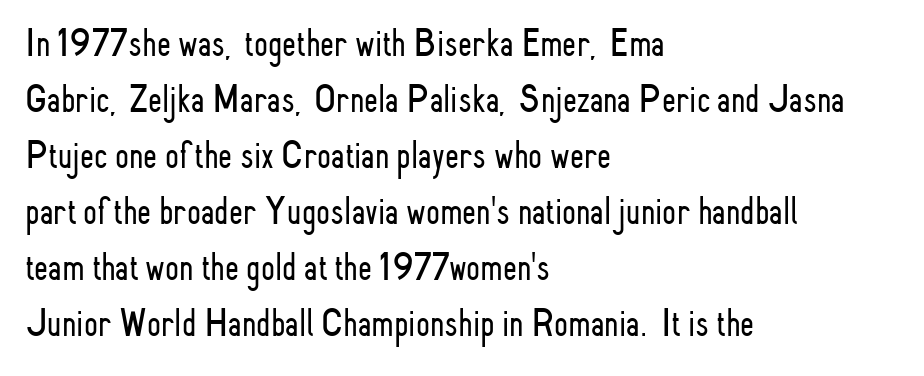
Spacing verdict: proportional, widths tailored to each character. Left-aligned paragraph, ragged on the right. It's the straight-up-and-down kind of type. Observe the absence of serifs on each vertical stroke in this sample. The font sits on the lighter half of the weight spectrum, regular included. The gaps between neighbouring characters are ordinary and unremarkable.
